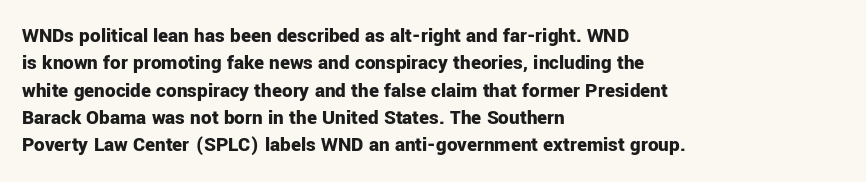
The image shows 21 px bold type, upright; set left-aligned, normal line spacing (1.3x), normal letter spacing, not underlined.
